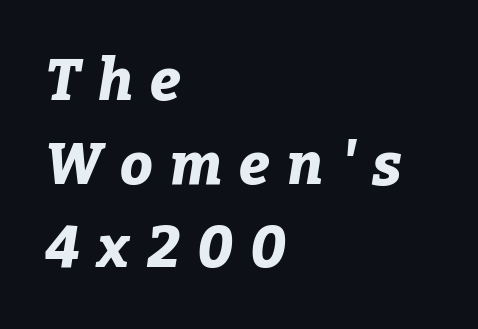
Students, note that the glyphs here are deliberately spaced far apart. Line spacing here is normal. Is the block centered? No — it sits flush against the left margin. Tall strokes in this sample are angled rather than plumb. Typographic density is high because the face is bold.
